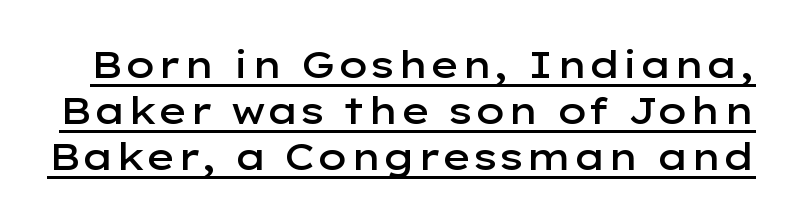
{"serif": "no", "italic": "no", "bold": "semi", "weight": "semibold", "width": "wide", "stroke_contrast": "low", "x_height": "medium", "monospaced": "no", "underline": "yes", "line_spacing_ratio": 1.24, "letter_spacing": "normal", "letter_spacing_em": 0.0, "glyph_px": 37}
